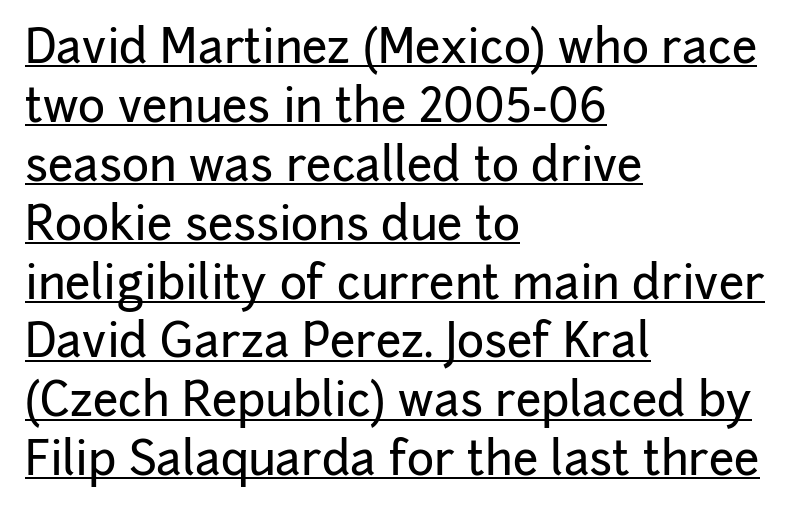
Q: Is the text italic (slanted)? A: No, it is upright.
Q: Is the typeface a serif or a sans-serif typeface? A: Sans-serif.
Q: Is the text underlined? A: Yes.
Q: How is the paragraph aligned? A: Left-aligned.
Q: Is the spacing between letters normal or unusually wide? A: Normal.
Q: Is the spacing between lines tight, normal or loose? A: Normal.
Q: Width (condensed, normal, or wide)? A: Normal.
Q: Stroke contrast? A: Low.
Q: x-height? A: Medium.
Q: Monospaced? A: No.
